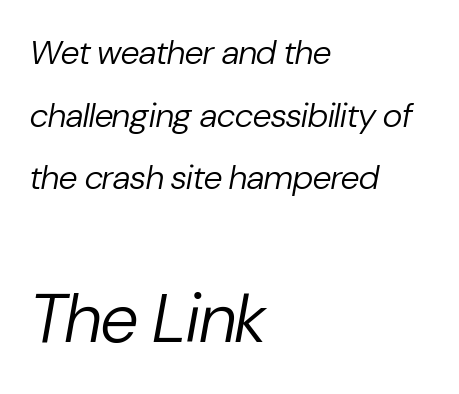
Q: Is the text bold? A: No.
Q: Is the text italic (slanted)? A: Yes, it leans right by about 10 degrees.
Q: Is the text underlined? A: No.
Q: How is the paragraph aligned? A: Left-aligned.
Q: Is the spacing between letters normal or unusually wide? A: Normal.
Q: Which block of text is set in a larger size, the first (top) or the second (bottom)? A: The second (bottom) one.
Q: Width (condensed, normal, or wide)? A: Normal.
Q: Stroke contrast? A: Low.
Q: x-height? A: Medium.
Q: Monospaced? A: No.
